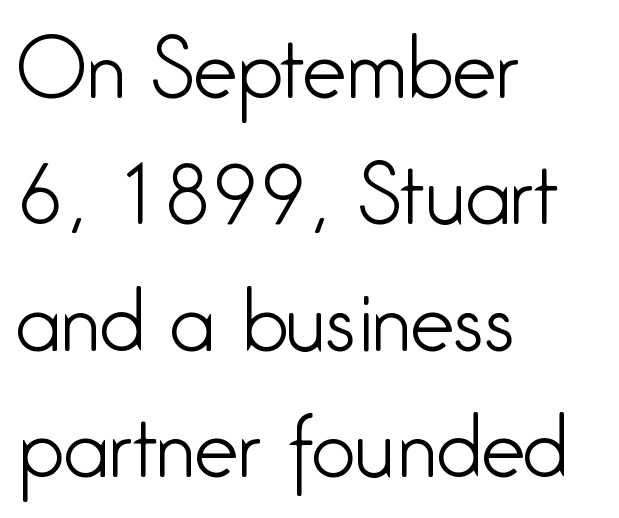
You could not count columns in this text — the font is proportionally spaced. Does the lettering tilt? It doesn't — this is upright. Leading: standard. Serifs: no, the terminals of the letterforms are clean.
